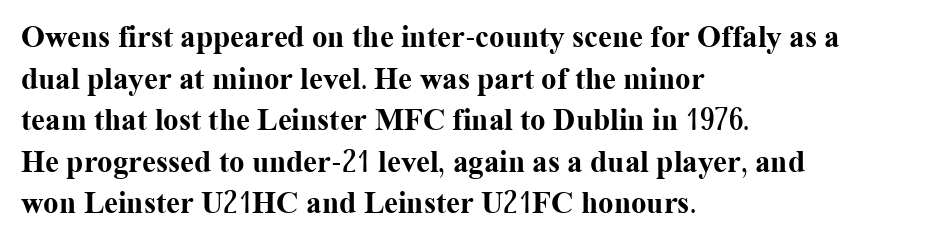
The glyphs in this specimen are seriffed. Quick note: underline off. Summary of weight: heavy, a full bold. Quick note: not italic, upright.
